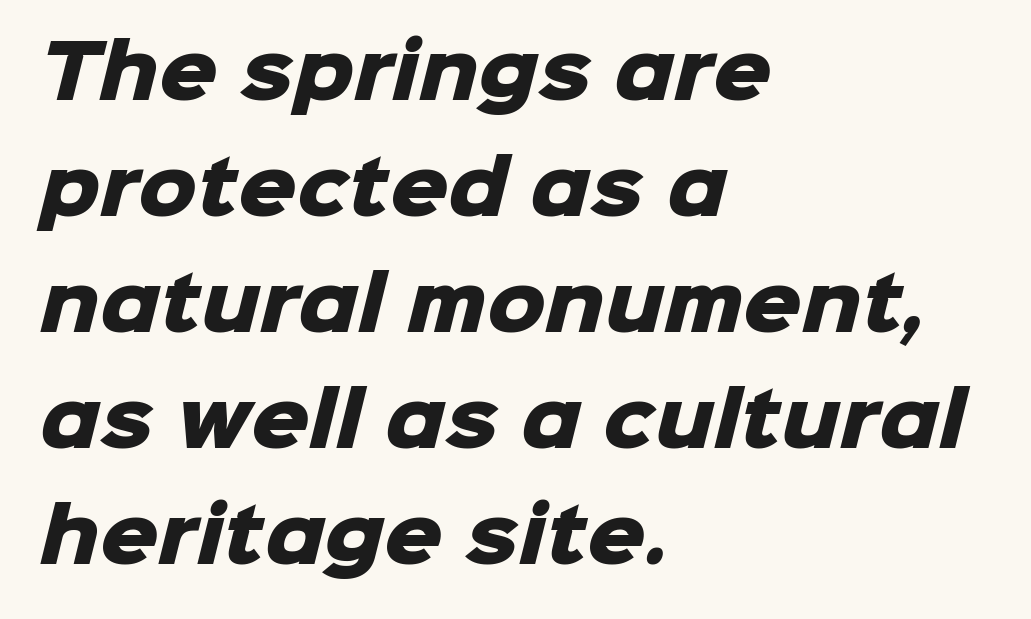
All the whitespace from short lines collects on the right. A bare baseline throughout the passage. The line-height multiplier appears to be the usual default. Font category for this specimen: sans-serif. The tracking reads as untouched default to a designer's eye.
